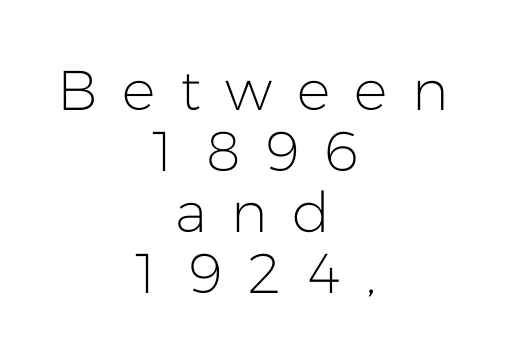
{"serif": "no", "italic": "no", "bold": "no", "weight": "light", "width": "normal", "stroke_contrast": "low", "x_height": "medium", "monospaced": "no", "underline": "no", "align": "center", "line_spacing": "tight", "line_spacing_ratio": 1.09, "letter_spacing": "wide", "letter_spacing_em": 0.44, "glyph_px": 56}
